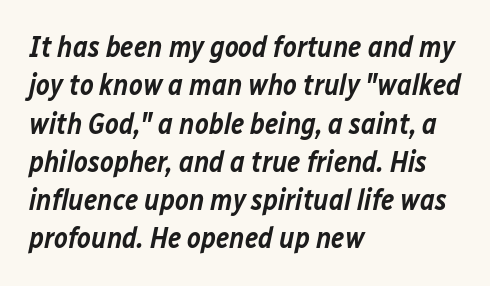
The image shows 29 px semibold type, italic (leaning right); set left-aligned, normal line spacing (1.32x), normal letter spacing, not underlined; low stroke contrast and a medium x-height.
